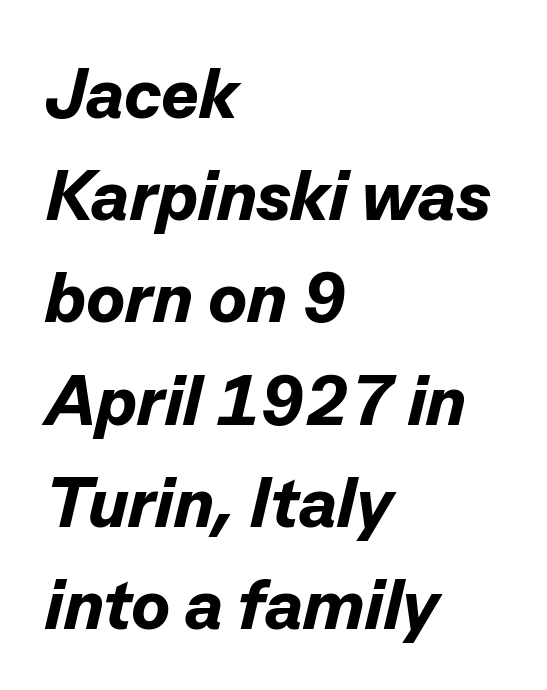
{"italic": "yes", "lean": "right", "slant_degrees": 13, "bold": "yes", "weight": "bold", "width": "normal", "stroke_contrast": "low", "x_height": "medium", "monospaced": "no", "underline": "no", "align": "left", "line_spacing": "normal", "line_spacing_ratio": 1.44, "letter_spacing": "normal", "letter_spacing_em": 0.0, "glyph_px": 71}
